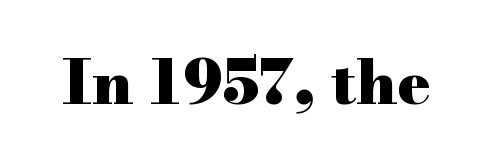
{"serif": "yes", "italic": "no", "bold": "yes", "weight": "heavy", "width": "wide", "stroke_contrast": "high", "x_height": "small", "monospaced": "no", "underline": "no", "letter_spacing": "normal", "letter_spacing_em": 0.0, "glyph_px": 62}
